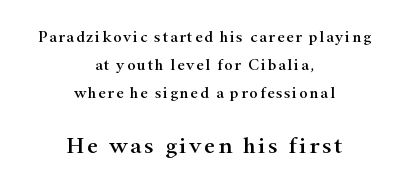
{"italic": "no", "underline": "no", "align": "center", "line_spacing_ratio": 1.76, "larger_block": "second", "size_ratio": 1.5, "glyph_px": 24}
